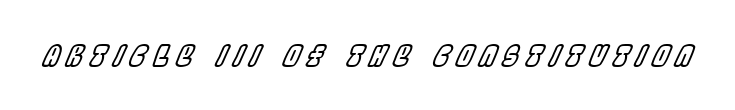
Q: Is the text italic (slanted)? A: Yes, it leans right by about 22 degrees.
Q: Is the text underlined? A: No.
Q: Is the spacing between letters normal or unusually wide? A: Unusually wide.
Q: Width (condensed, normal, or wide)? A: Condensed.
Q: x-height? A: Large.
Q: Monospaced? A: No.
